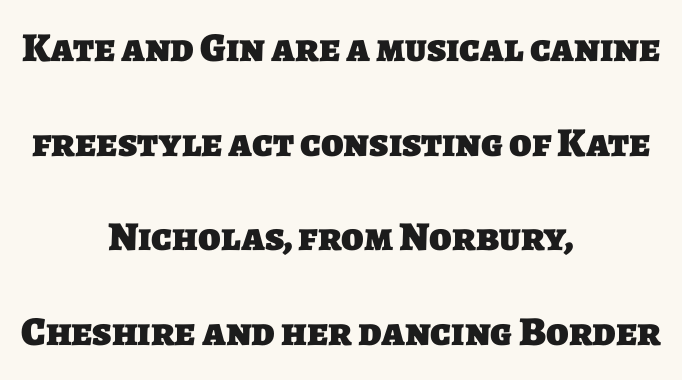
The image shows 41 px heavy sans-serif type; set centered, loose line spacing (2.31x), normal letter spacing, not underlined; low stroke contrast and a large x-height.
